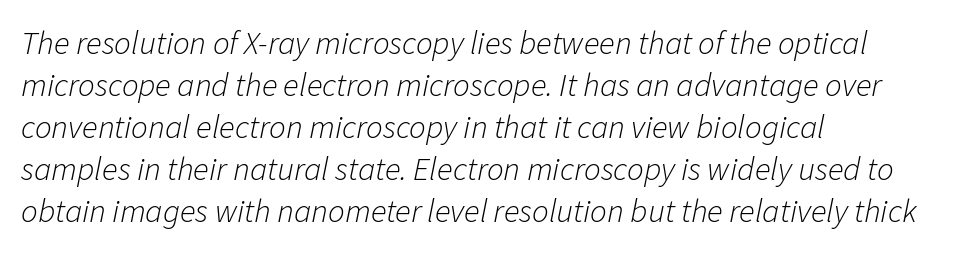
Q: Is the text bold? A: No.
Q: Is the text italic (slanted)? A: Yes, it leans right by about 11 degrees.
Q: Is the text underlined? A: No.
Q: How is the paragraph aligned? A: Left-aligned.
Q: Is the spacing between letters normal or unusually wide? A: Normal.
Q: Is the spacing between lines tight, normal or loose? A: Normal.
Q: Width (condensed, normal, or wide)? A: Normal.
Q: Stroke contrast? A: Low.
Q: x-height? A: Medium.
Q: Monospaced? A: No.
